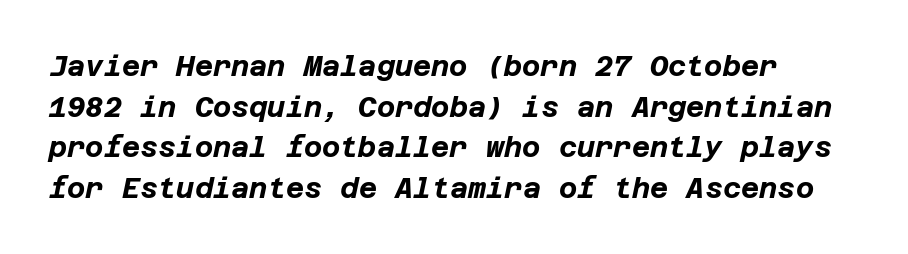
{"italic": "yes", "lean": "right", "slant_degrees": 12, "bold": "yes", "weight": "bold", "width": "normal", "stroke_contrast": "low", "x_height": "large", "underline": "no", "align": "left", "line_spacing": "normal", "line_spacing_ratio": 1.45, "letter_spacing": "normal", "letter_spacing_em": 0.0, "glyph_px": 28}
